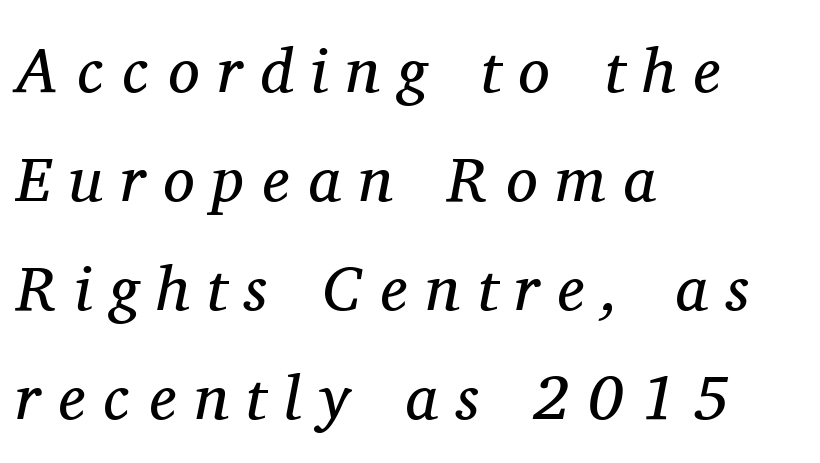
Q: Is the text bold? A: No.
Q: Is the text italic (slanted)? A: Yes, it leans right by about 11 degrees.
Q: Is the typeface a serif or a sans-serif typeface? A: Serif.
Q: Is the text underlined? A: No.
Q: How is the paragraph aligned? A: Left-aligned.
Q: Is the spacing between letters normal or unusually wide? A: Unusually wide.
Q: Width (condensed, normal, or wide)? A: Normal.
Q: Stroke contrast? A: Medium.
Q: x-height? A: Medium.
Q: Monospaced? A: No.
